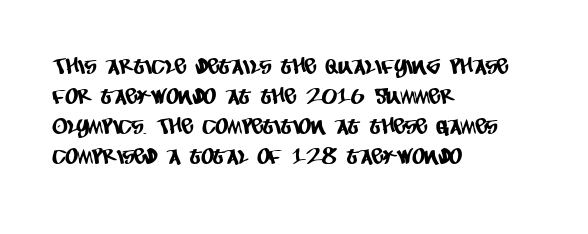
Q: Is the text underlined? A: No.
Q: How is the paragraph aligned? A: Left-aligned.
Q: Is the spacing between letters normal or unusually wide? A: Normal.
Q: Is the spacing between lines tight, normal or loose? A: Normal.
